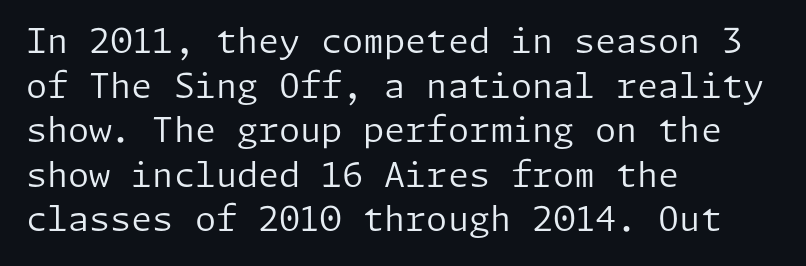
Line starts are locked; line ends wander. The typeface has the unassuming heft of standard copy or less. Anything drawn beneath the words? Only blank space. This is the regular roman posture of the typeface. Inter-character spacing is left at the font's built-in metrics. The line-height multiplier appears to be the usual default.
